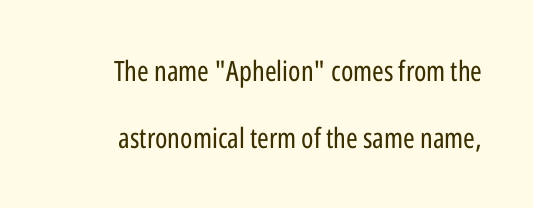
Q: Is the text bold? A: No.
Q: Is the text italic (slanted)? A: No, it is upright.
Q: Is the typeface a serif or a sans-serif typeface? A: Sans-serif.
Q: Is the text underlined? A: No.
Q: Is the spacing between letters normal or unusually wide? A: Normal.
Q: Is the spacing between lines tight, normal or loose? A: Loose.
Q: Width (condensed, normal, or wide)? A: Condensed.
Q: Stroke contrast? A: Low.
Q: x-height? A: Medium.
Q: Monospaced? A: No.
